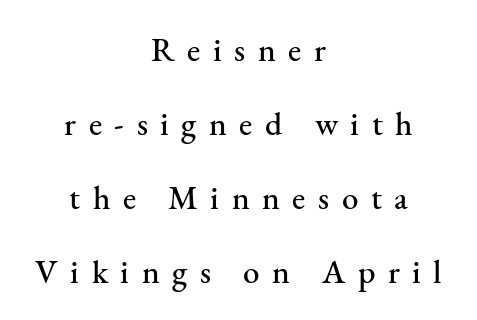
{"serif": "yes", "italic": "no", "width": "normal", "stroke_contrast": "medium", "x_height": "small", "monospaced": "no", "underline": "no", "align": "center", "line_spacing": "loose", "line_spacing_ratio": 2.24, "letter_spacing": "wide", "letter_spacing_em": 0.38, "glyph_px": 33}
